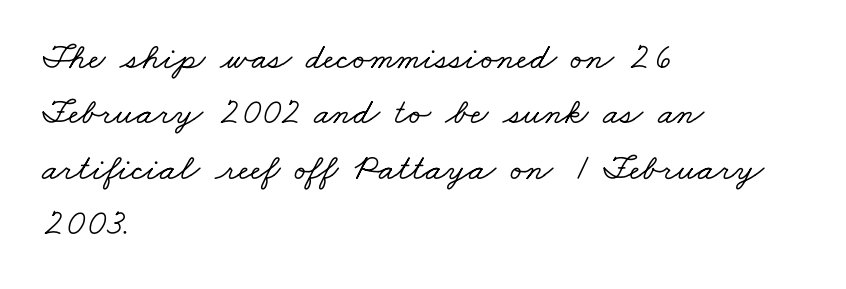
The image shows 37 px wide serif type; set left-aligned, normal line spacing (1.5x), normal letter spacing, not underlined; low stroke contrast and a small x-height.
